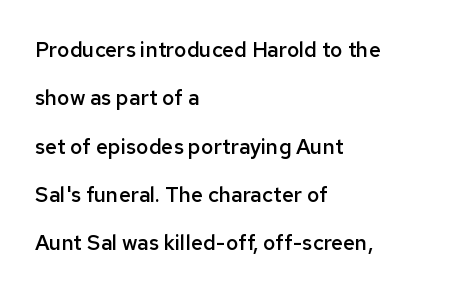
The image shows 21 px text type, upright; set left-aligned, loose line spacing (2.3x), normal letter spacing, not underlined.
